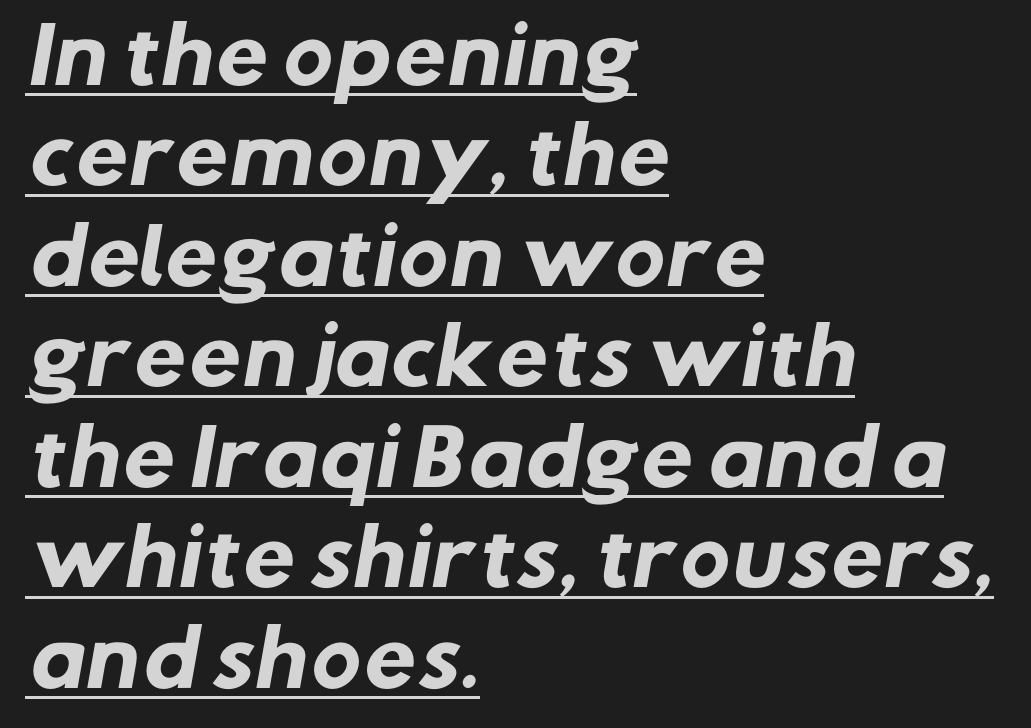
Leftover space on each line is placed entirely after the last word. A normal amount of white space separates one row of letters from the next. The letters sit at their default tracking, neither squeezed nor spread. Typographic density is high because the face is bold. The type family on display is of the sans-serif kind. The passage shown is underscored from start to finish.
